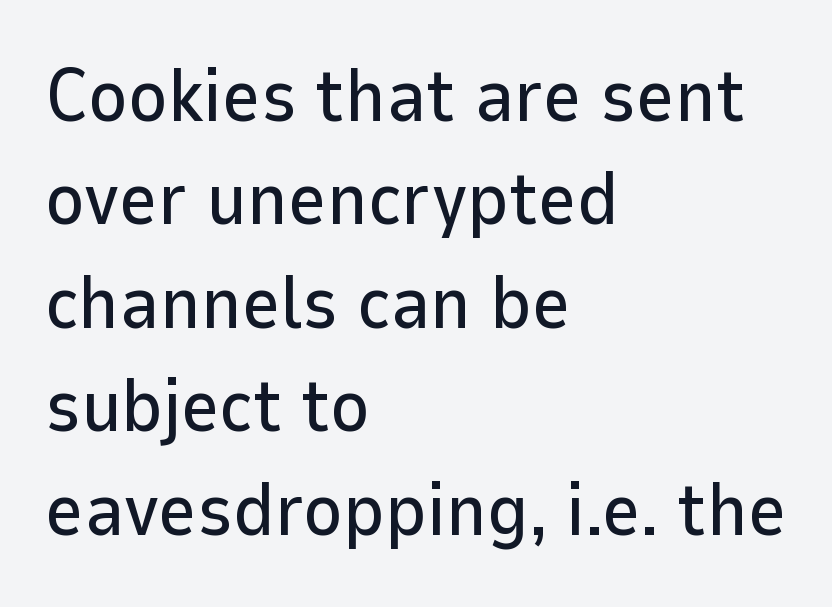
{"serif": "no", "italic": "no", "width": "normal", "stroke_contrast": "low", "x_height": "medium", "monospaced": "no", "underline": "no", "align": "left", "line_spacing": "normal", "line_spacing_ratio": 1.38, "letter_spacing": "normal", "letter_spacing_em": 0.0, "glyph_px": 75}
